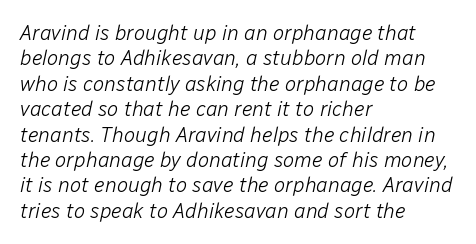
{"italic": "yes", "lean": "right", "slant_degrees": 12, "bold": "no", "underline": "no", "align": "left", "line_spacing_ratio": 1.21, "letter_spacing": "normal", "letter_spacing_em": 0.0, "glyph_px": 21}
